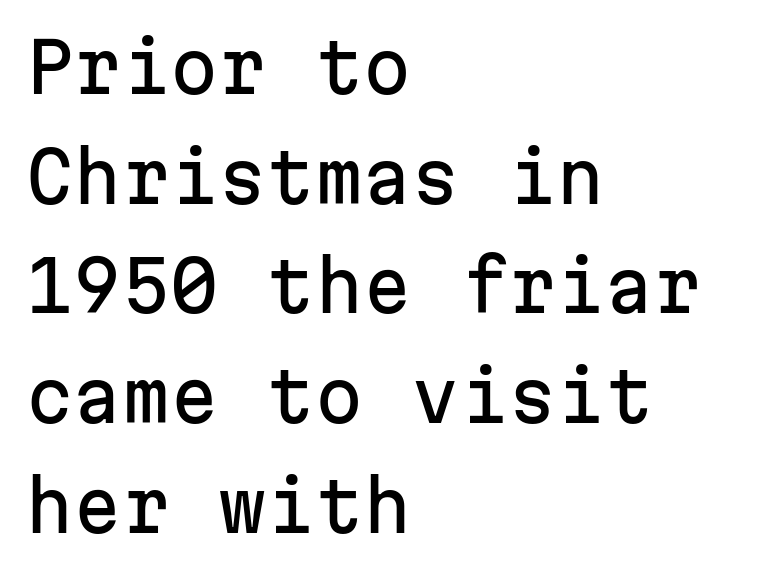
Q: Is the text italic (slanted)? A: No, it is upright.
Q: Is the typeface a serif or a sans-serif typeface? A: Sans-serif.
Q: Is the text underlined? A: No.
Q: How is the paragraph aligned? A: Left-aligned.
Q: Is the spacing between letters normal or unusually wide? A: Normal.
Q: Is the spacing between lines tight, normal or loose? A: Normal.
Q: Width (condensed, normal, or wide)? A: Normal.
Q: Stroke contrast? A: Low.
Q: x-height? A: Medium.
Q: Monospaced? A: Yes.
